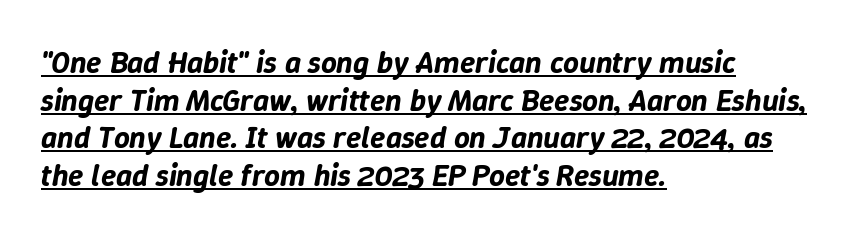
{"italic": "yes", "lean": "right", "slant_degrees": 9, "width": "normal", "stroke_contrast": "low", "x_height": "medium", "monospaced": "no", "underline": "yes", "align": "left", "line_spacing_ratio": 1.21, "letter_spacing": "normal", "letter_spacing_em": 0.0, "glyph_px": 31}
